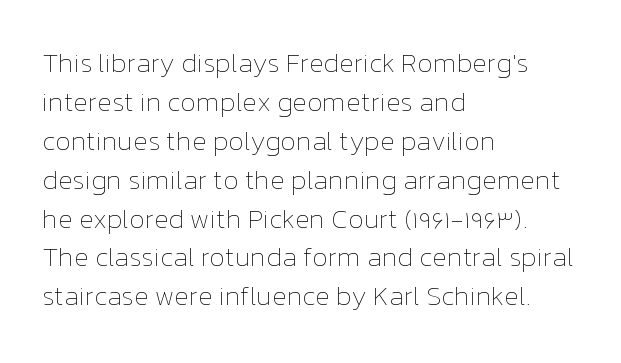
Q: Is the text bold? A: No.
Q: Is the text italic (slanted)? A: No, it is upright.
Q: Is the text underlined? A: No.
Q: How is the paragraph aligned? A: Left-aligned.
Q: Is the spacing between letters normal or unusually wide? A: Normal.
Q: Is the spacing between lines tight, normal or loose? A: Normal.
